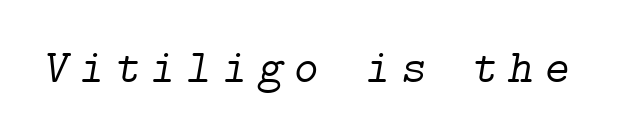
{"serif": "yes", "italic": "yes", "lean": "right", "slant_degrees": 9, "bold": "no", "weight": "light", "width": "normal", "stroke_contrast": "low", "x_height": "medium", "underline": "no", "letter_spacing": "wide", "letter_spacing_em": 0.22, "glyph_px": 48}
